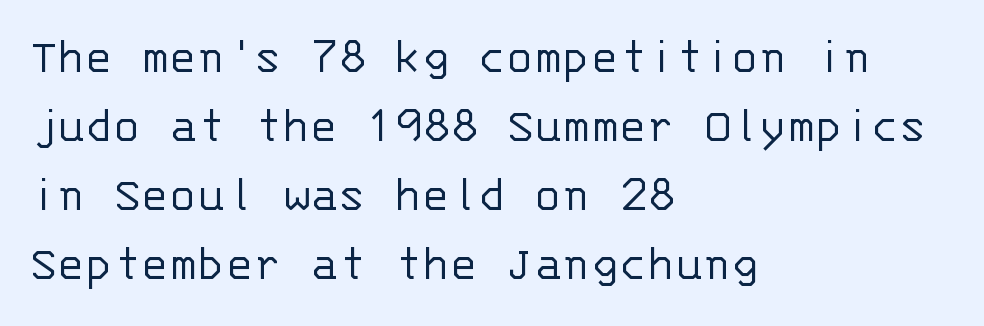
{"serif": "no", "italic": "no", "bold": "no", "weight": "light", "width": "normal", "stroke_contrast": "low", "x_height": "large", "monospaced": "yes", "underline": "no", "align": "left", "line_spacing": "normal", "line_spacing_ratio": 1.33, "letter_spacing": "normal", "letter_spacing_em": 0.0, "glyph_px": 52}
